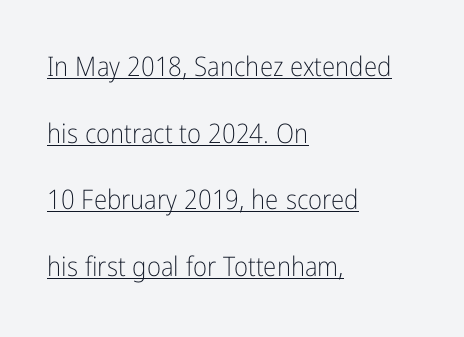
Q: Is the text bold? A: No.
Q: Is the text italic (slanted)? A: No, it is upright.
Q: Is the text underlined? A: Yes.
Q: How is the paragraph aligned? A: Left-aligned.
Q: Is the spacing between letters normal or unusually wide? A: Normal.
Q: Is the spacing between lines tight, normal or loose? A: Loose.
